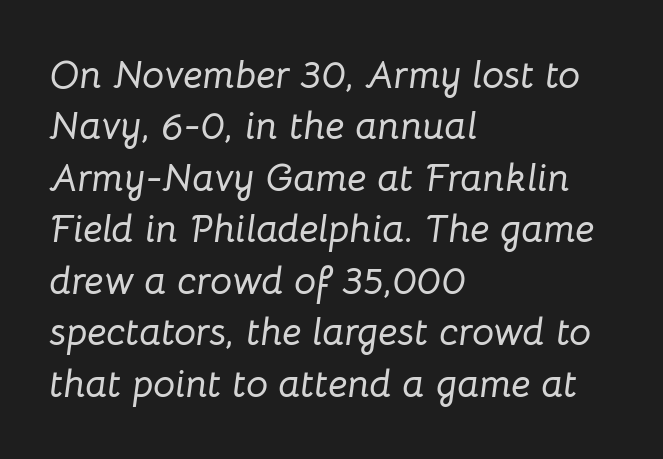
{"italic": "yes", "lean": "right", "slant_degrees": 8, "width": "normal", "stroke_contrast": "low", "x_height": "medium", "monospaced": "no", "underline": "no", "align": "left", "line_spacing": "normal", "line_spacing_ratio": 1.32, "letter_spacing": "normal", "letter_spacing_em": 0.0, "glyph_px": 39}
